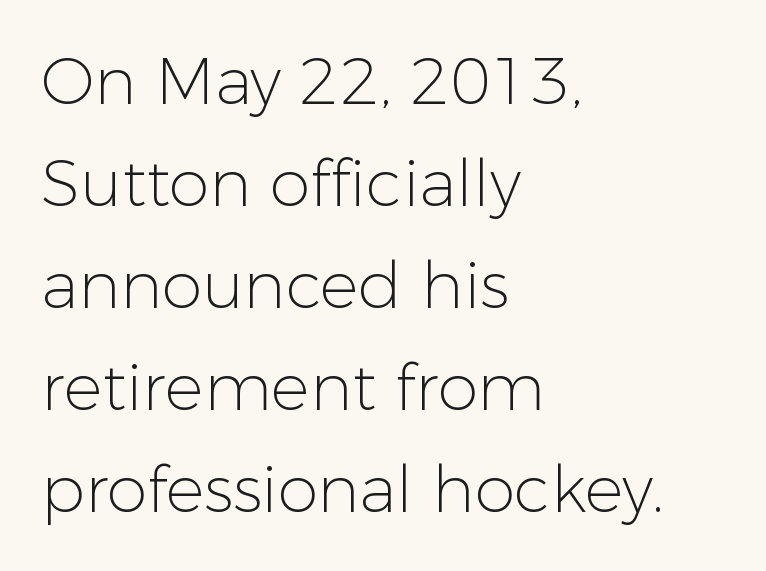
Q: Is the text bold? A: No.
Q: Is the text italic (slanted)? A: No, it is upright.
Q: Is the typeface a serif or a sans-serif typeface? A: Sans-serif.
Q: Is the text underlined? A: No.
Q: How is the paragraph aligned? A: Left-aligned.
Q: Is the spacing between letters normal or unusually wide? A: Normal.
Q: Is the spacing between lines tight, normal or loose? A: Normal.
Q: Width (condensed, normal, or wide)? A: Normal.
Q: Stroke contrast? A: Low.
Q: x-height? A: Medium.
Q: Monospaced? A: No.
